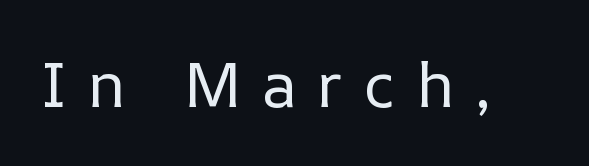
Q: Is the text bold? A: No.
Q: Is the text italic (slanted)? A: No, it is upright.
Q: Is the text underlined? A: No.
Q: Is the spacing between letters normal or unusually wide? A: Unusually wide.
Q: Width (condensed, normal, or wide)? A: Normal.
Q: Stroke contrast? A: Low.
Q: x-height? A: Medium.
Q: Monospaced? A: No.
